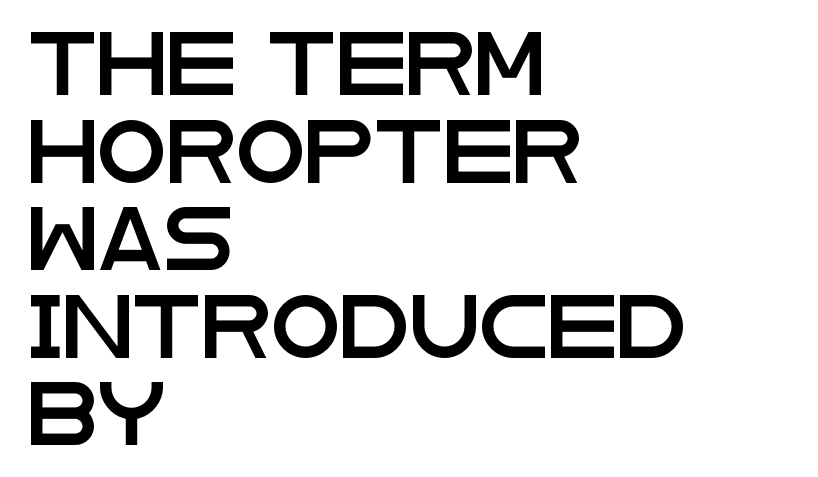
Honestly, there is no underline to notice here at all. The letterforms sit shoulder to shoulder at normal distance. No feet cap the strokes, marking this as sans-serif type. The passage shown is typed in a proportional face where columns would drift. The designer left line spacing at the default.
